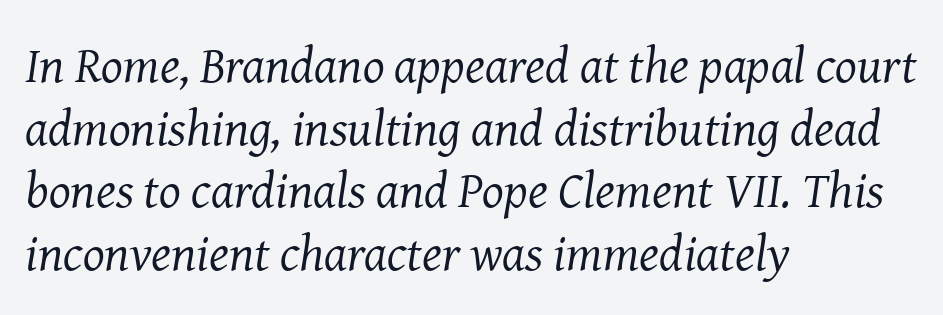
Q: Is the text bold? A: No.
Q: Is the text italic (slanted)? A: Yes, it leans right by about 8 degrees.
Q: Is the typeface a serif or a sans-serif typeface? A: Serif.
Q: Is the text underlined? A: No.
Q: How is the paragraph aligned? A: Left-aligned.
Q: Is the spacing between letters normal or unusually wide? A: Normal.
Q: Width (condensed, normal, or wide)? A: Normal.
Q: Stroke contrast? A: Medium.
Q: x-height? A: Medium.
Q: Monospaced? A: No.
